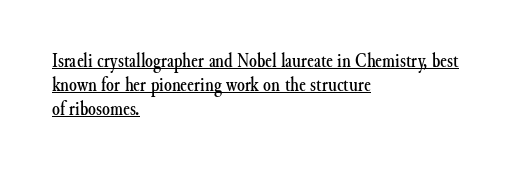
It's the straight-up-and-down kind of type. Check the space under the baseline: a stroke is drawn there. Inter-character spacing is left at the font's built-in metrics. Visually the block forms a straight wall on the left and a jagged coastline on the right.
